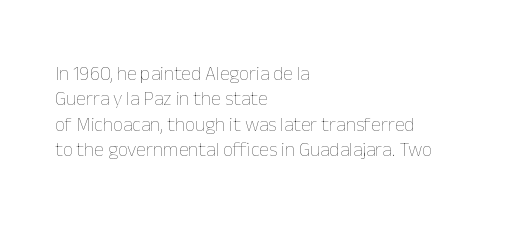
Q: Is the text bold? A: No.
Q: Is the text italic (slanted)? A: No, it is upright.
Q: Is the text underlined? A: No.
Q: How is the paragraph aligned? A: Left-aligned.
Q: Is the spacing between letters normal or unusually wide? A: Normal.
Q: Is the spacing between lines tight, normal or loose? A: Normal.
